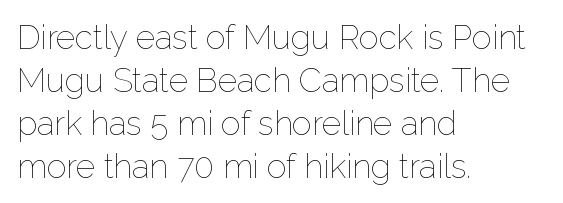
Stems and bowls with no extra thickness — not bold. The rows are spaced the way most documents space them. The face used here is proportionally spaced, like ordinary book or web type. The paragraph has a hard left edge and a soft right edge.
